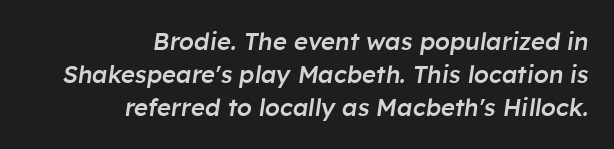
The image shows 24 px text type, italic (leaning right); set right-aligned, normal line spacing (1.38x), normal letter spacing, not underlined.
